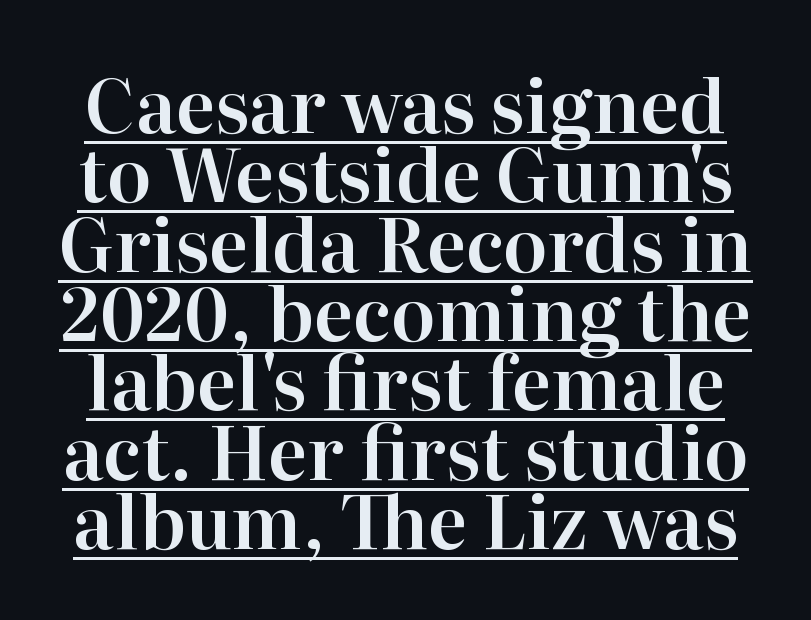
Vertical spacing — tight. Think of a printed novel: that variable character pitch is what you see here. Tracking here is standard; glyphs follow each other at the usual distance. Little horizontal feet cap the strokes, marking this as serif type. Do the letters lean? They stand straight.
